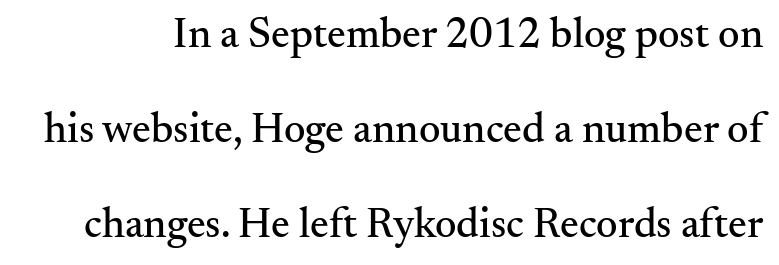
Q: Is the text italic (slanted)? A: No, it is upright.
Q: Is the typeface a serif or a sans-serif typeface? A: Serif.
Q: Is the text underlined? A: No.
Q: Is the spacing between letters normal or unusually wide? A: Normal.
Q: Is the spacing between lines tight, normal or loose? A: Loose.
Q: Width (condensed, normal, or wide)? A: Normal.
Q: Stroke contrast? A: Medium.
Q: x-height? A: Small.
Q: Monospaced? A: No.
